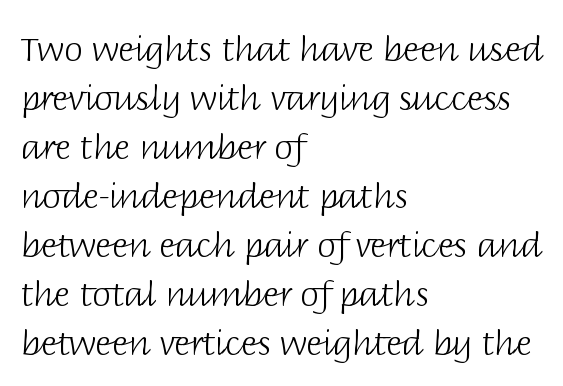
The image shows 34 px light sans-serif type, upright; set left-aligned, normal line spacing (1.44x), normal letter spacing, not underlined; low stroke contrast and a large x-height.
